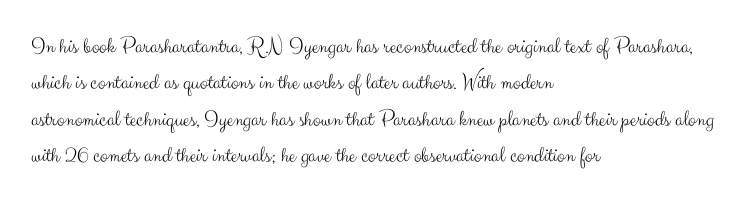
{"bold": "no", "underline": "no", "align": "left", "line_spacing": "normal", "line_spacing_ratio": 1.58, "letter_spacing": "normal", "letter_spacing_em": 0.0, "glyph_px": 23}
